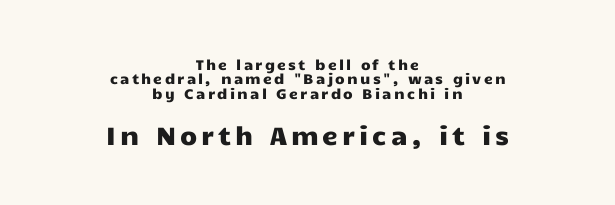
The text block is weighted toward neither margin, spreading evenly from the middle. Descenders are the only things crossing below the line. In this sample the second text group is rendered at the bigger scale. Leading: reduced. Does the lettering tilt? It doesn't — this is upright.
